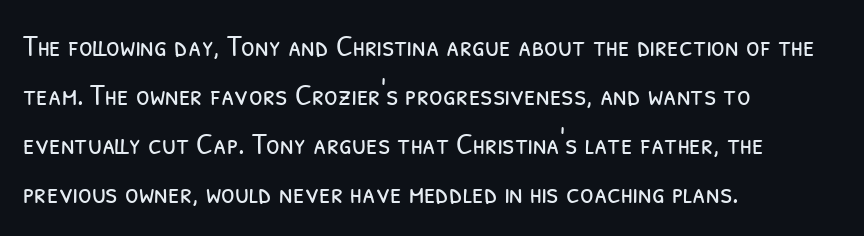
{"serif": "no", "bold": "no", "weight": "light", "width": "condensed", "stroke_contrast": "low", "x_height": "medium", "monospaced": "no", "underline": "no", "align": "left", "line_spacing": "normal", "line_spacing_ratio": 1.58, "letter_spacing": "normal", "letter_spacing_em": 0.0, "glyph_px": 31}
